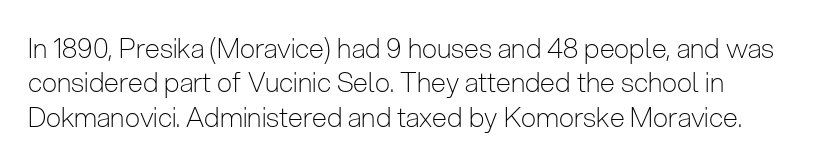
{"italic": "no", "bold": "no", "underline": "no", "line_spacing": "normal", "line_spacing_ratio": 1.27, "letter_spacing": "normal", "letter_spacing_em": 0.0, "glyph_px": 27}
